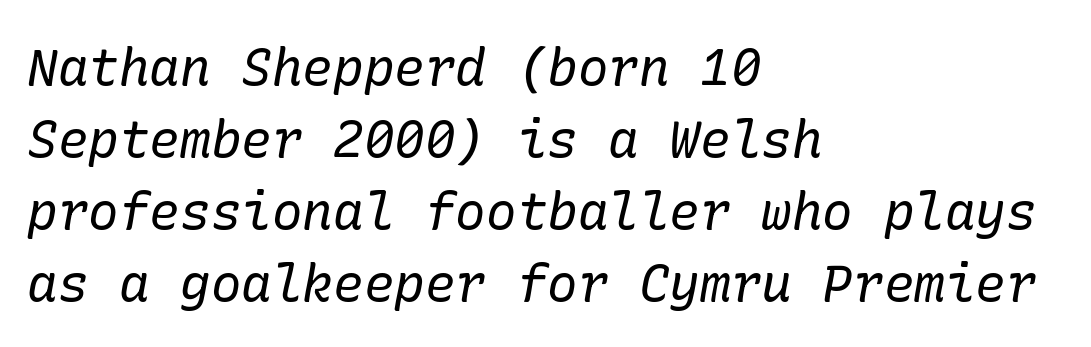
The image shows 51 px regular-weight type, italic (leaning right); set left-aligned, normal line spacing (1.41x), normal letter spacing, not underlined; low stroke contrast and a medium x-height.
